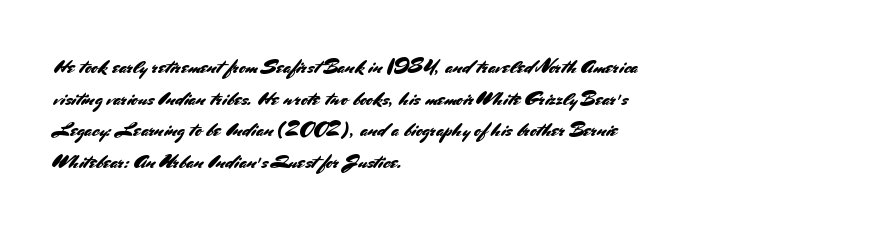
Q: Is the text italic (slanted)? A: Yes.
Q: Is the text underlined? A: No.
Q: How is the paragraph aligned? A: Left-aligned.
Q: Is the spacing between letters normal or unusually wide? A: Normal.
Q: Is the spacing between lines tight, normal or loose? A: Normal.
